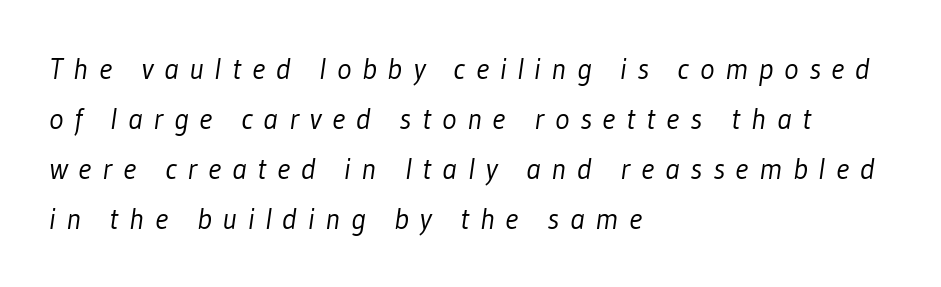
Q: Is the text bold? A: No.
Q: Is the typeface a serif or a sans-serif typeface? A: Sans-serif.
Q: Is the text underlined? A: No.
Q: How is the paragraph aligned? A: Left-aligned.
Q: Is the spacing between letters normal or unusually wide? A: Unusually wide.
Q: Is the spacing between lines tight, normal or loose? A: Normal.
Q: Width (condensed, normal, or wide)? A: Condensed.
Q: Stroke contrast? A: Low.
Q: x-height? A: Medium.
Q: Monospaced? A: No.
